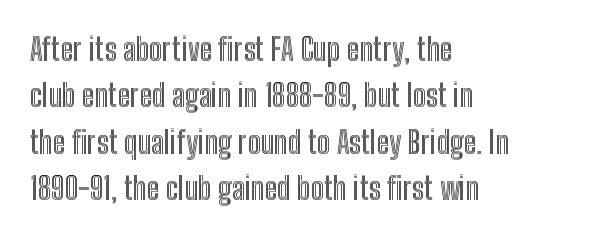
Q: Is the text italic (slanted)? A: No, it is upright.
Q: Is the text underlined? A: No.
Q: How is the paragraph aligned? A: Left-aligned.
Q: Is the spacing between letters normal or unusually wide? A: Normal.
Q: Is the spacing between lines tight, normal or loose? A: Normal.
Q: Width (condensed, normal, or wide)? A: Condensed.
Q: x-height? A: Medium.
Q: Monospaced? A: No.
